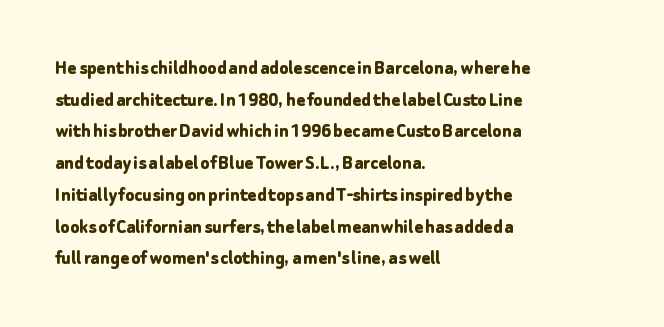
This is roman type, the default non-slanted kind. Observe the ordinary spacing: letters are neighbours, not strangers. The space between consecutive lines is moderate. Leftover space on each line is placed entirely after the last word. The string is rendered with underlining switched off. What weight is shown? A full bold with thick strokes.
